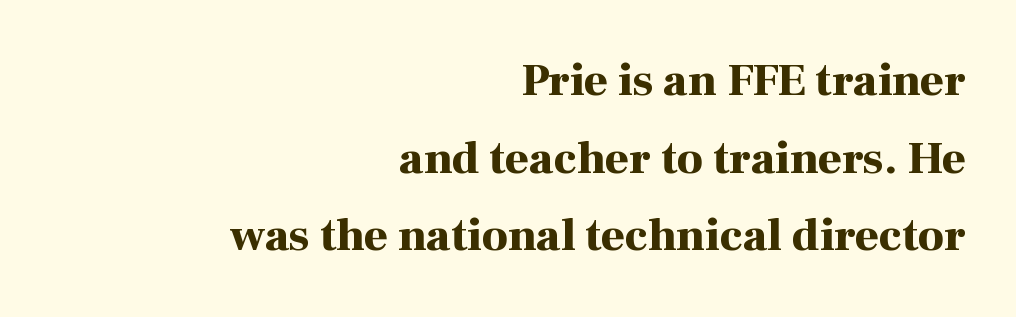
Q: Is the text bold? A: Yes.
Q: Is the text italic (slanted)? A: No, it is upright.
Q: Is the typeface a serif or a sans-serif typeface? A: Serif.
Q: Is the text underlined? A: No.
Q: How is the paragraph aligned? A: Right-aligned.
Q: Is the spacing between letters normal or unusually wide? A: Normal.
Q: Is the spacing between lines tight, normal or loose? A: Normal.
Q: Width (condensed, normal, or wide)? A: Normal.
Q: Stroke contrast? A: High.
Q: x-height? A: Medium.
Q: Monospaced? A: No.
